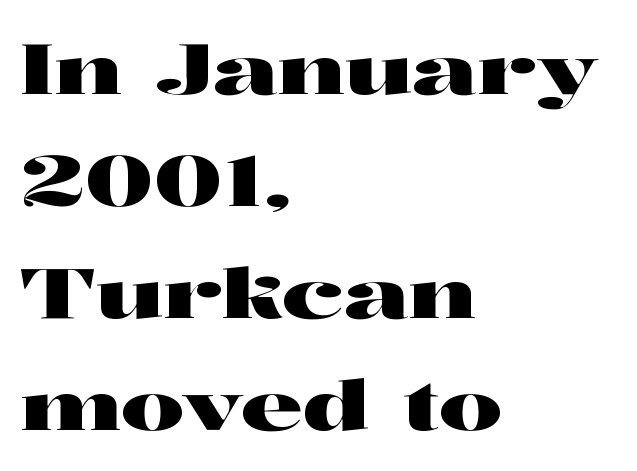
No italicization has been applied; the sample stays upright. Quick note: interline space is typical. The typesetter chose a ragged-right arrangement here. Old-style or modern, the face here clearly has serifs. A clean baseline with only descenders dipping below it.
